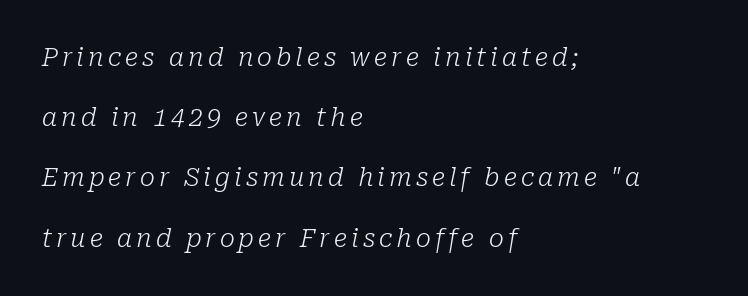
{"italic": "yes", "lean": "right", "slant_degrees": 10, "bold": "no", "underline": "no", "align": "left", "line_spacing": "loose", "line_spacing_ratio": 2.41, "glyph_px": 25}
